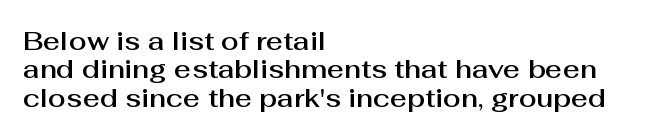
Q: Is the text italic (slanted)? A: No, it is upright.
Q: Is the text underlined? A: No.
Q: How is the paragraph aligned? A: Left-aligned.
Q: Is the spacing between letters normal or unusually wide? A: Normal.
Q: Is the spacing between lines tight, normal or loose? A: Tight.
